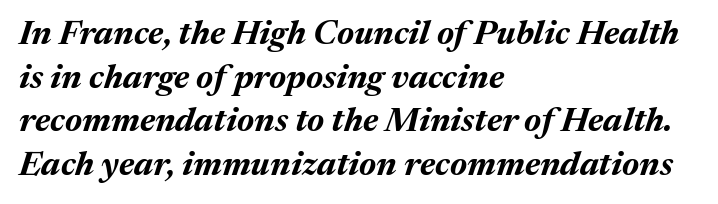
The image shows 34 px bold type, italic (leaning right); set left-aligned, normal line spacing (1.28x), normal letter spacing, not underlined; medium stroke contrast and a medium x-height.
